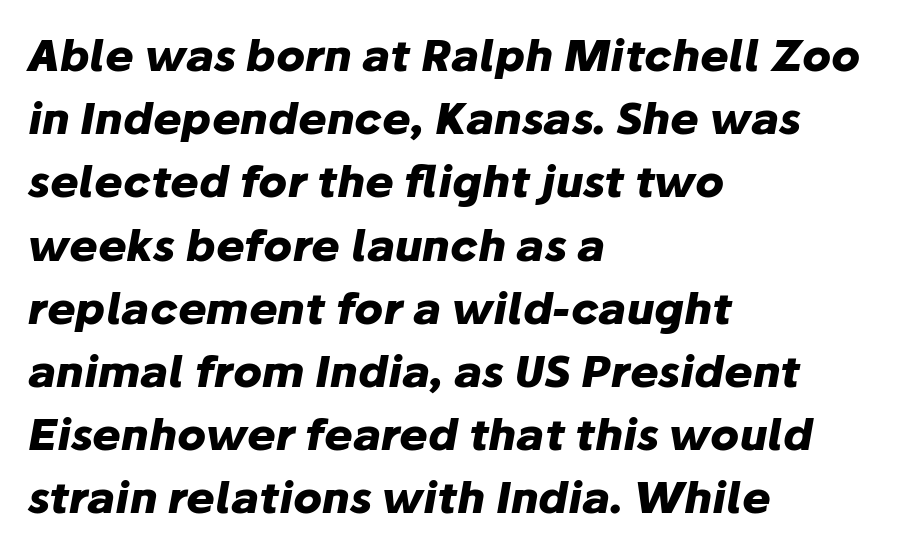
The image shows 43 px heavy type, italic (leaning right); set left-aligned, normal line spacing (1.47x), normal letter spacing, not underlined; low stroke contrast and a medium x-height.
